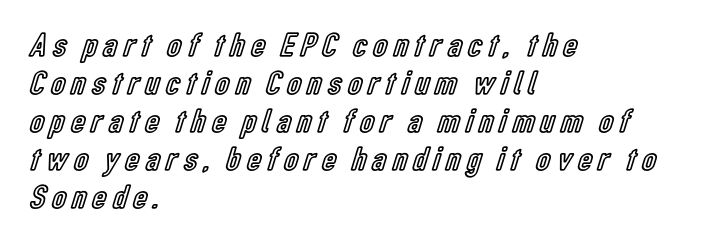
The image shows 34 px condensed type; set left-aligned, tight line spacing (1.12x), not underlined; a medium x-height.
